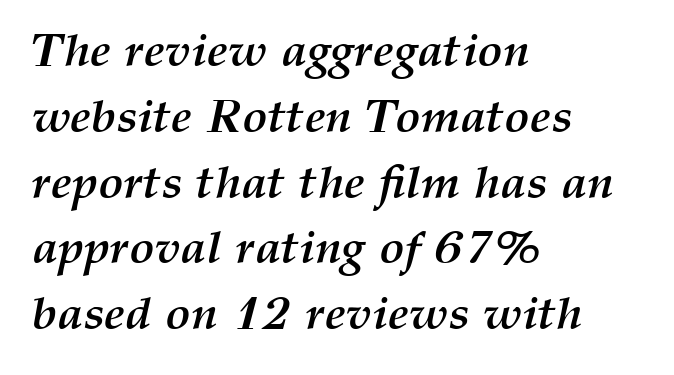
The leading is moderate, giving the passage an even texture. Which margin do the lines hug? The left one — the right edge is uneven. Glance below the letters and you will spot only blank space. The font's italic variant was chosen for this text. Glyph-to-glyph distance matches everyday printed text.
